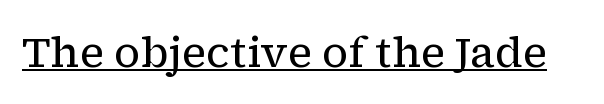
Q: Is the text bold? A: No.
Q: Is the text italic (slanted)? A: No, it is upright.
Q: Is the typeface a serif or a sans-serif typeface? A: Serif.
Q: Is the text underlined? A: Yes.
Q: Is the spacing between letters normal or unusually wide? A: Normal.
Q: Width (condensed, normal, or wide)? A: Normal.
Q: Stroke contrast? A: Low.
Q: x-height? A: Medium.
Q: Monospaced? A: No.
